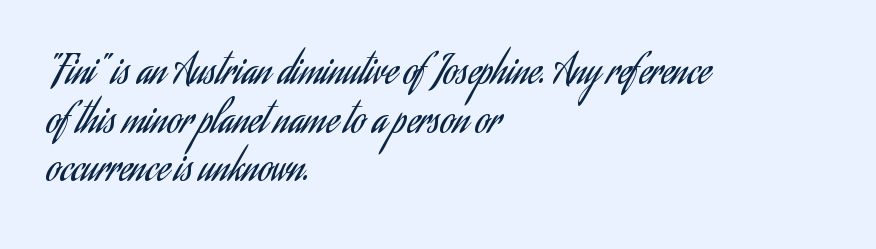
Varying glyph widths throughout — classic text-font behaviour. Lines of text with bare space underneath. Line beginnings align vertically; line endings do not. Reading down the column, the eye jumps a familiar distance to each next line. Font category for this specimen: sans-serif.
